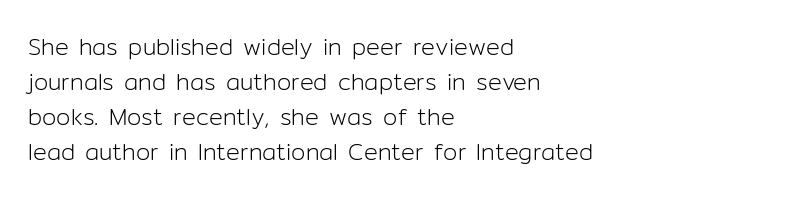
Q: Is the text bold? A: No.
Q: Is the text italic (slanted)? A: No, it is upright.
Q: Is the text underlined? A: No.
Q: How is the paragraph aligned? A: Left-aligned.
Q: Is the spacing between letters normal or unusually wide? A: Normal.
Q: Is the spacing between lines tight, normal or loose? A: Normal.
